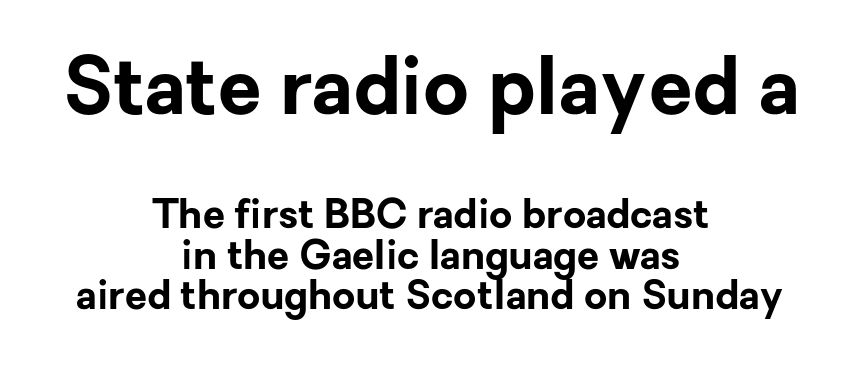
Q: Is the text bold? A: Yes.
Q: Is the text italic (slanted)? A: No, it is upright.
Q: Is the typeface a serif or a sans-serif typeface? A: Sans-serif.
Q: Is the text underlined? A: No.
Q: How is the paragraph aligned? A: Centered.
Q: Is the spacing between letters normal or unusually wide? A: Normal.
Q: Is the spacing between lines tight, normal or loose? A: Tight.
Q: Which block of text is set in a larger size, the first (top) or the second (bottom)? A: The first (top) one.
Q: Width (condensed, normal, or wide)? A: Normal.
Q: Stroke contrast? A: Low.
Q: x-height? A: Medium.
Q: Monospaced? A: No.
